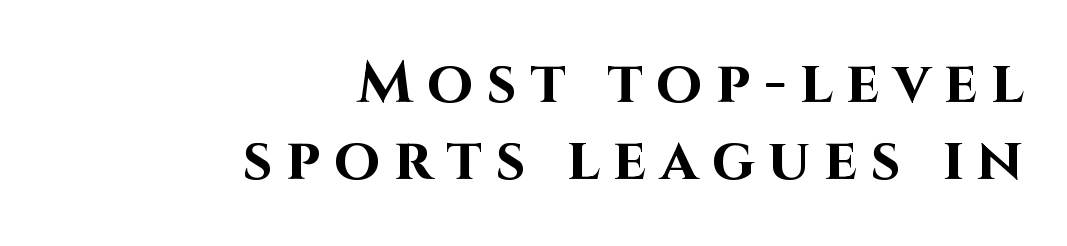
{"serif": "no", "italic": "no", "bold": "yes", "weight": "bold", "width": "normal", "stroke_contrast": "high", "x_height": "large", "monospaced": "no", "underline": "no", "align": "right", "line_spacing": "normal", "line_spacing_ratio": 1.31, "letter_spacing": "wide", "letter_spacing_em": 0.23, "glyph_px": 59}
